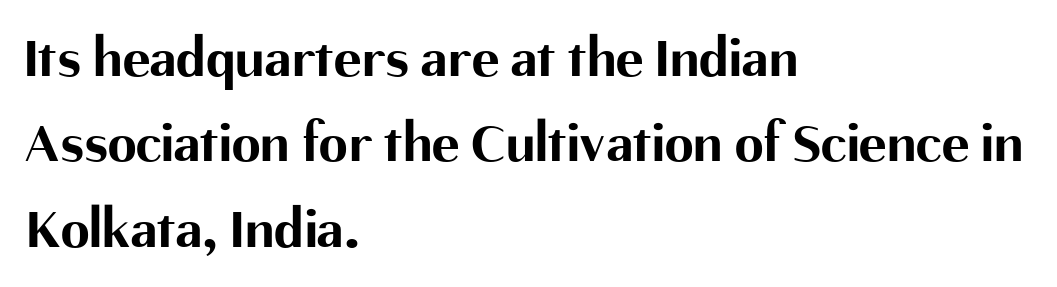
Q: Is the text bold? A: Yes.
Q: Is the text italic (slanted)? A: No, it is upright.
Q: Is the typeface a serif or a sans-serif typeface? A: Sans-serif.
Q: Is the text underlined? A: No.
Q: How is the paragraph aligned? A: Left-aligned.
Q: Is the spacing between letters normal or unusually wide? A: Normal.
Q: Is the spacing between lines tight, normal or loose? A: Normal.
Q: Width (condensed, normal, or wide)? A: Normal.
Q: Stroke contrast? A: Medium.
Q: x-height? A: Medium.
Q: Monospaced? A: No.
